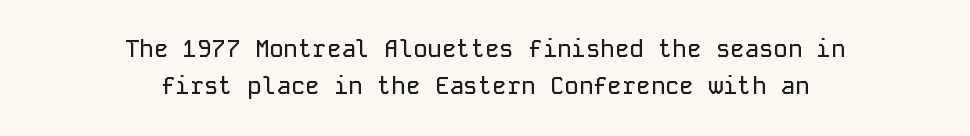
{"italic": "no", "underline": "no", "align": "center", "line_spacing": "normal", "line_spacing_ratio": 1.56, "letter_spacing": "normal", "letter_spacing_em": 0.0, "glyph_px": 24}
